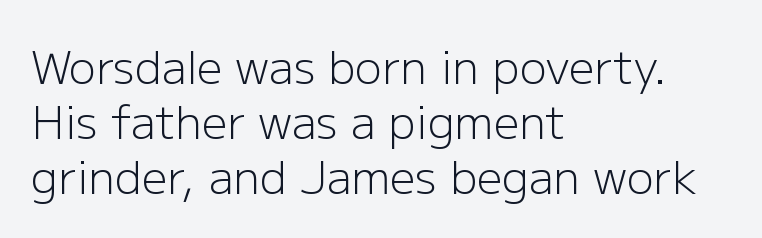
Is this a sans? Yes — the strokes have no serifs. The face used here is proportionally spaced, like ordinary book or web type. Notice how the stems are strictly vertical — no italics here. Type without underlining. This sample uses plain, unmodified letter spacing. The typeface has the unassuming heft of standard copy or less.
